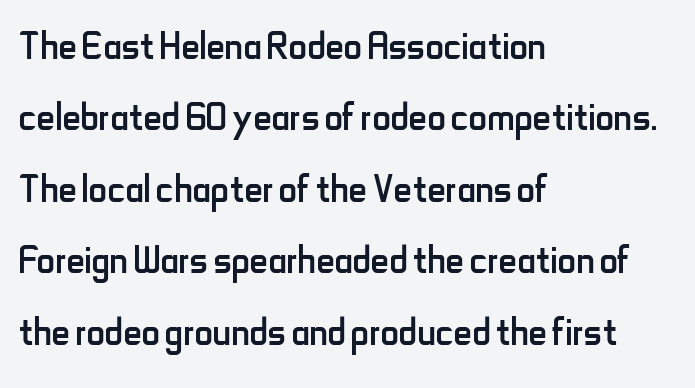
{"serif": "no", "italic": "no", "bold": "no", "weight": "regular", "width": "condensed", "stroke_contrast": "low", "x_height": "small", "monospaced": "no", "underline": "no", "align": "left", "line_spacing": "normal", "line_spacing_ratio": 1.4, "letter_spacing": "normal", "letter_spacing_em": 0.0, "glyph_px": 51}
